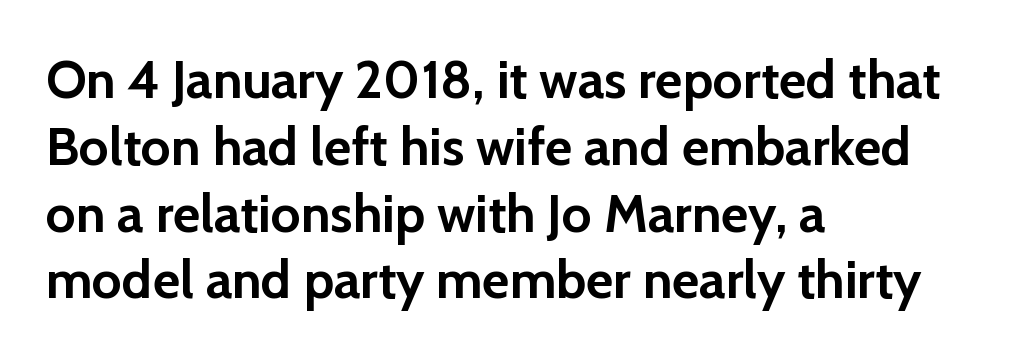
Q: Is the text bold? A: Yes.
Q: Is the text italic (slanted)? A: No, it is upright.
Q: Is the typeface a serif or a sans-serif typeface? A: Sans-serif.
Q: Is the text underlined? A: No.
Q: How is the paragraph aligned? A: Left-aligned.
Q: Is the spacing between letters normal or unusually wide? A: Normal.
Q: Is the spacing between lines tight, normal or loose? A: Normal.
Q: Width (condensed, normal, or wide)? A: Normal.
Q: Stroke contrast? A: Low.
Q: x-height? A: Medium.
Q: Monospaced? A: No.
